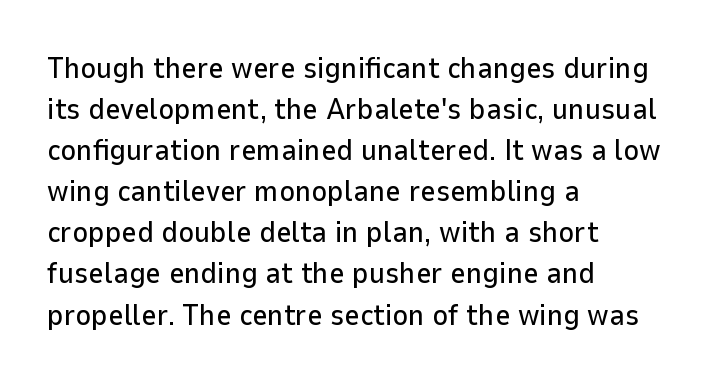
{"serif": "no", "italic": "no", "width": "normal", "stroke_contrast": "low", "x_height": "medium", "monospaced": "no", "underline": "no", "align": "left", "line_spacing": "normal", "line_spacing_ratio": 1.37, "letter_spacing": "normal", "letter_spacing_em": 0.0, "glyph_px": 30}
